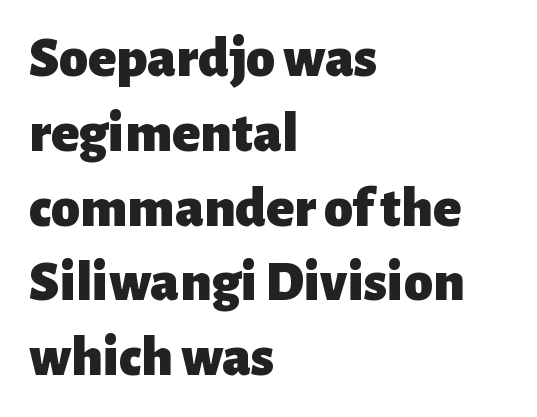
{"serif": "no", "italic": "no", "bold": "yes", "weight": "heavy", "width": "normal", "stroke_contrast": "low", "x_height": "medium", "monospaced": "no", "underline": "no", "align": "left", "line_spacing": "normal", "line_spacing_ratio": 1.29, "letter_spacing": "normal", "letter_spacing_em": 0.0, "glyph_px": 58}
